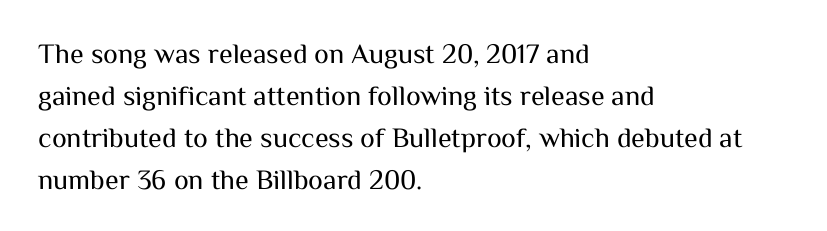
The image shows 28 px regular-weight sans-serif type, upright; set left-aligned, normal line spacing (1.5x), normal letter spacing, not underlined; medium stroke contrast and a medium x-height.
